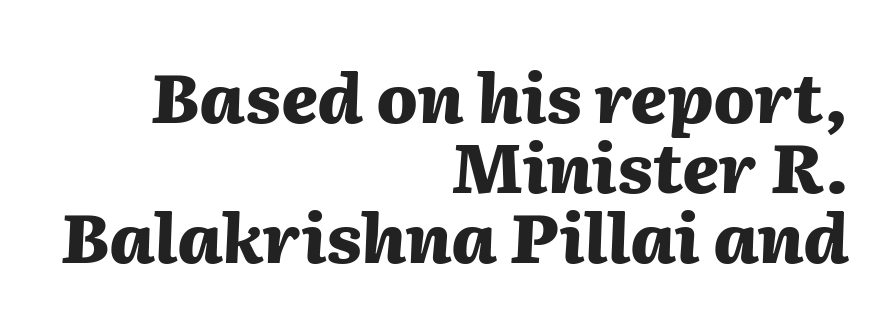
The image shows 68 px heavy type, italic (leaning right); set right-aligned, tight line spacing (1.03x), normal letter spacing, not underlined; medium stroke contrast and a medium x-height.
